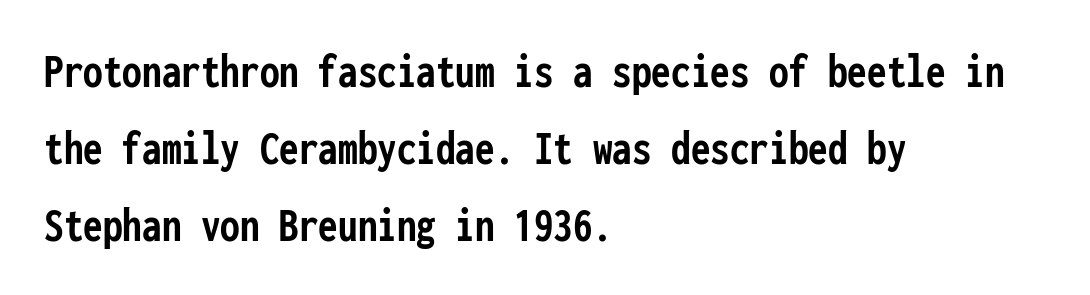
The image shows 49 px semibold, condensed sans-serif type, upright, monospaced; set left-aligned, normal line spacing (1.57x), normal letter spacing, not underlined; low stroke contrast and a medium x-height.
